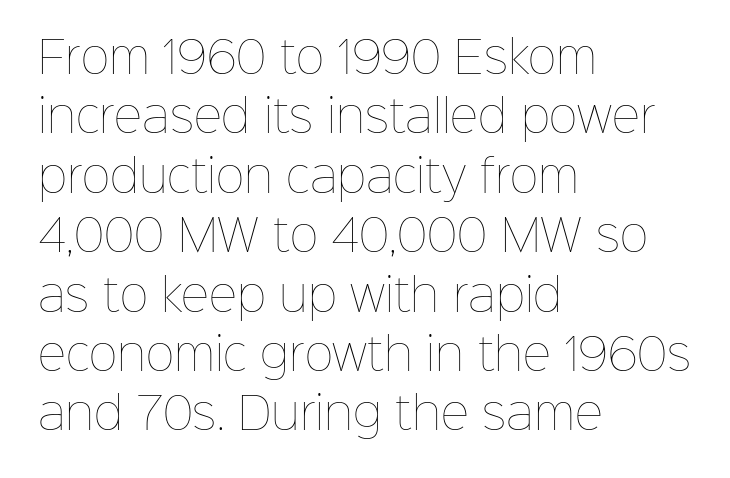
The image shows 44 px thin type, upright; set left-aligned, normal line spacing (1.35x), normal letter spacing, not underlined; low stroke contrast and a medium x-height.
